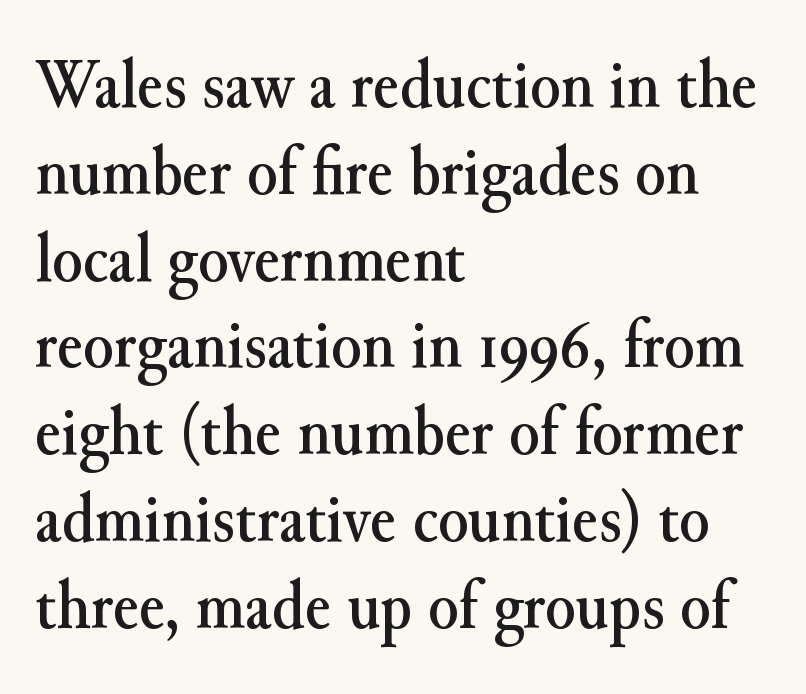
The letters advance in unequal steps, a hallmark of proportional type. Quick note: underline off. This sample uses a serif face. Notice how the stems are strictly vertical — no italics here. This sample is left-justified, so line endings fall wherever the words run out.
